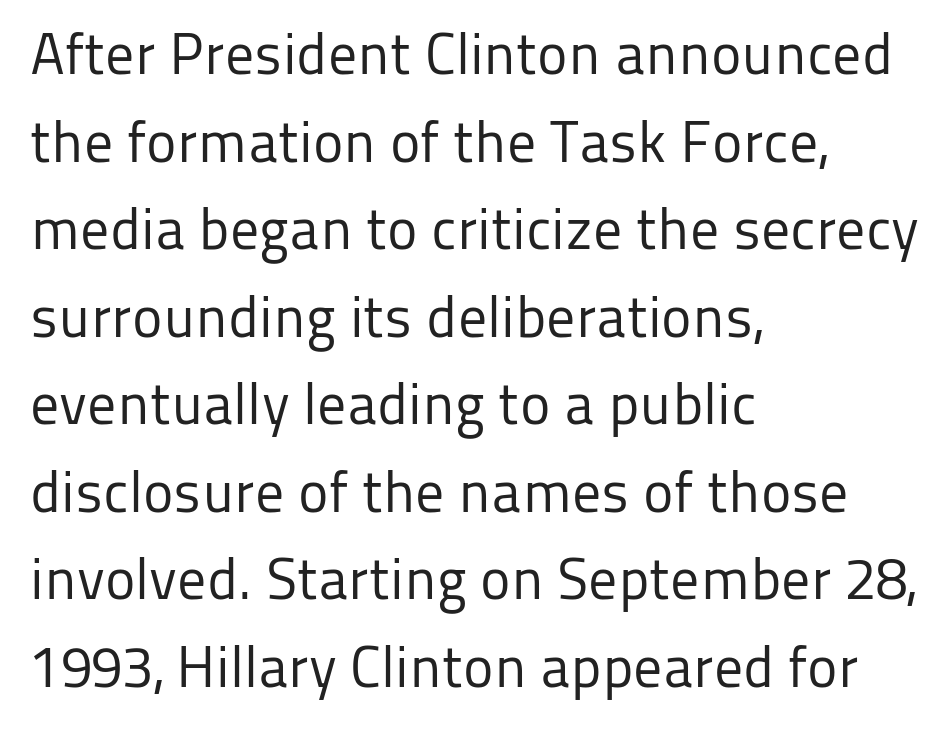
The image shows 58 px regular-weight sans-serif type, upright; set left-aligned, normal line spacing (1.51x), normal letter spacing, not underlined; low stroke contrast and a medium x-height.
